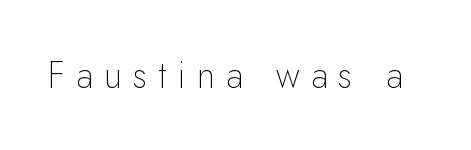
{"serif": "no", "italic": "no", "bold": "no", "weight": "thin", "width": "normal", "stroke_contrast": "low", "x_height": "small", "monospaced": "no", "underline": "no", "letter_spacing": "wide", "letter_spacing_em": 0.3, "glyph_px": 37}
